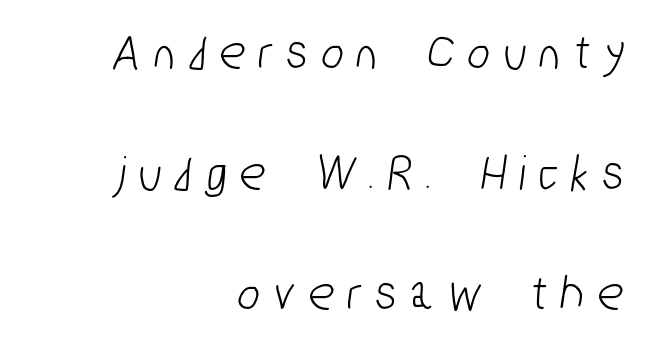
Q: Is the typeface a serif or a sans-serif typeface? A: Sans-serif.
Q: Is the text underlined? A: No.
Q: How is the paragraph aligned? A: Right-aligned.
Q: Is the spacing between letters normal or unusually wide? A: Unusually wide.
Q: Is the spacing between lines tight, normal or loose? A: Loose.
Q: Width (condensed, normal, or wide)? A: Condensed.
Q: Stroke contrast? A: Low.
Q: x-height? A: Medium.
Q: Monospaced? A: No.
